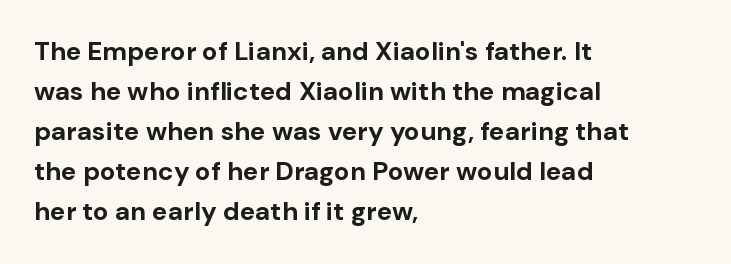
Q: Is the text bold? A: Yes.
Q: Is the text italic (slanted)? A: No, it is upright.
Q: Is the text underlined? A: No.
Q: How is the paragraph aligned? A: Left-aligned.
Q: Is the spacing between letters normal or unusually wide? A: Normal.
Q: Is the spacing between lines tight, normal or loose? A: Normal.
